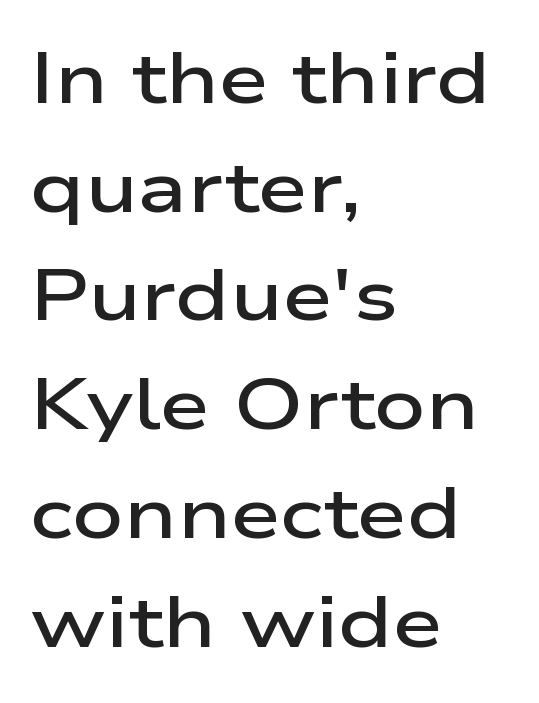
Q: Is the text bold? A: Semi-bold.
Q: Is the text italic (slanted)? A: No, it is upright.
Q: Is the typeface a serif or a sans-serif typeface? A: Sans-serif.
Q: Is the text underlined? A: No.
Q: How is the paragraph aligned? A: Left-aligned.
Q: Is the spacing between letters normal or unusually wide? A: Normal.
Q: Is the spacing between lines tight, normal or loose? A: Normal.
Q: Width (condensed, normal, or wide)? A: Wide.
Q: Stroke contrast? A: Low.
Q: x-height? A: Medium.
Q: Monospaced? A: No.
